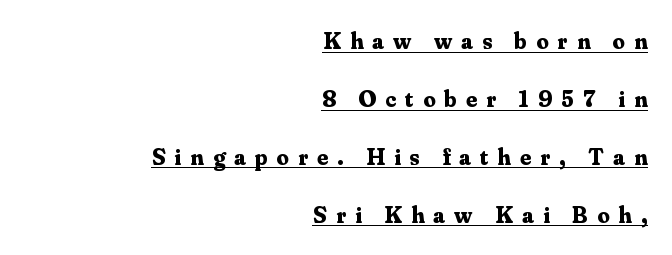
A dark, heavy texture on the line: the type is bold. You can tell it's not italic because the verticals are truly vertical. Loose tracking; the words dissolve into strings of separated letters. Where is the straight margin? On the right. Has an underline been added? It has. Loosely led — the rows are spread out.
